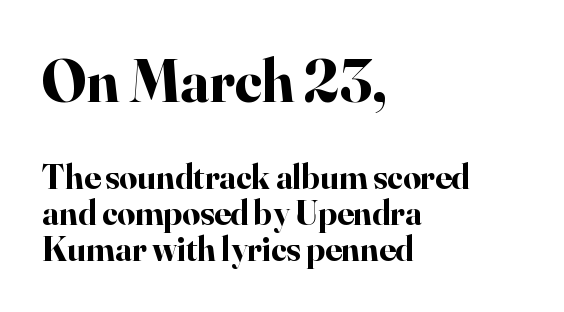
The image shows 61 px bold serif type, upright; set left-aligned, tight line spacing (1.03x), normal letter spacing, not underlined; the first (top) block is 1.74x larger; high stroke contrast and a small x-height.
